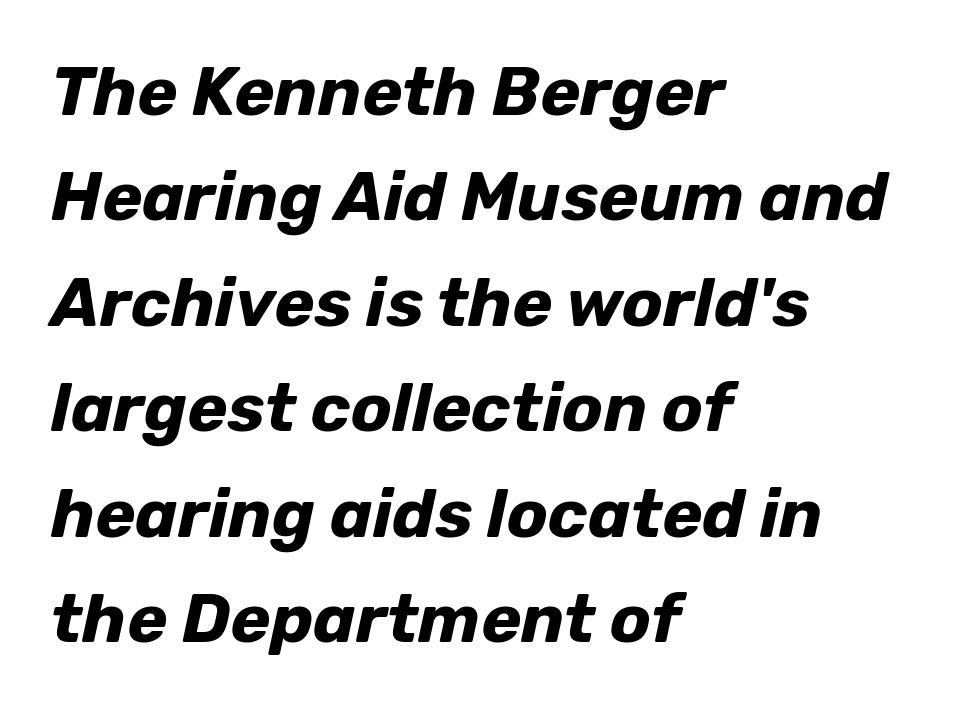
The rendering anchors every line to the left-hand side. Summary of vertical rhythm: regular, with standard interline spacing. The lettering tilts uniformly, giving the passage an italic look. A typesetter would call this zero additional tracking.
